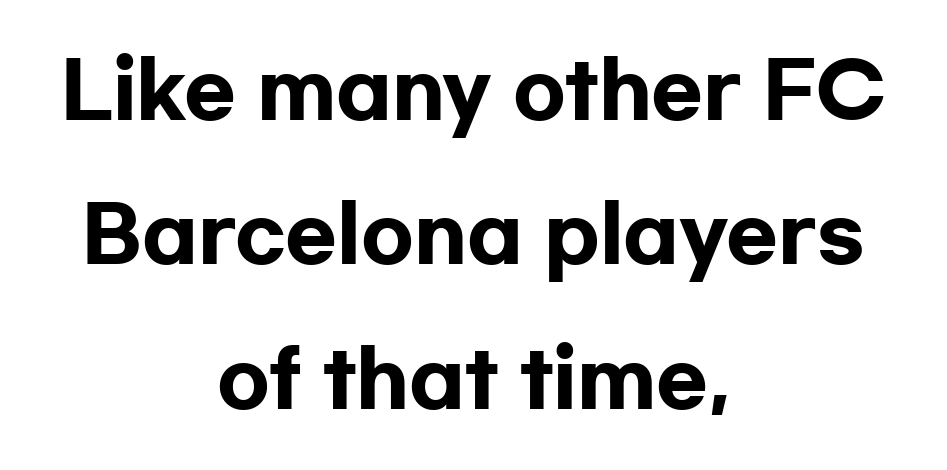
Q: Is the text bold? A: Yes.
Q: Is the text italic (slanted)? A: No, it is upright.
Q: Is the typeface a serif or a sans-serif typeface? A: Sans-serif.
Q: Is the text underlined? A: No.
Q: How is the paragraph aligned? A: Centered.
Q: Is the spacing between letters normal or unusually wide? A: Normal.
Q: Is the spacing between lines tight, normal or loose? A: Loose.
Q: Width (condensed, normal, or wide)? A: Wide.
Q: Stroke contrast? A: Low.
Q: x-height? A: Medium.
Q: Monospaced? A: No.
